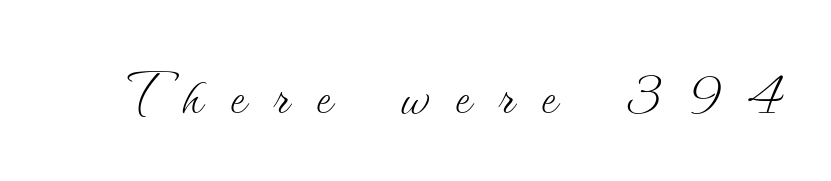
{"bold": "no", "weight": "thin", "width": "normal", "stroke_contrast": "medium", "x_height": "small", "monospaced": "no", "underline": "no", "letter_spacing": "wide", "letter_spacing_em": 0.36, "glyph_px": 75}
